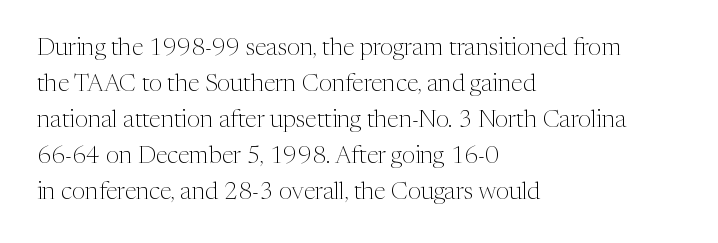
There is no visible air inserted between adjacent glyphs. The rendering anchors every line to the left-hand side. Counters stay open thanks to moderate or lighter strokes. Is there much room between lines? A standard amount, neither cramped nor airy. Type without underlining.
